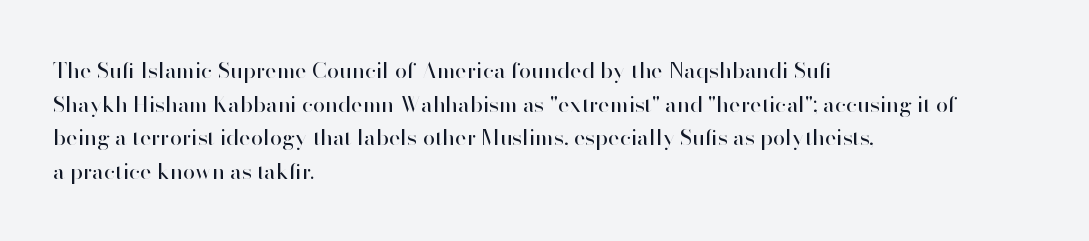
{"italic": "no", "bold": "no", "underline": "no", "align": "left", "line_spacing": "normal", "line_spacing_ratio": 1.53, "letter_spacing": "normal", "letter_spacing_em": 0.0, "glyph_px": 22}
